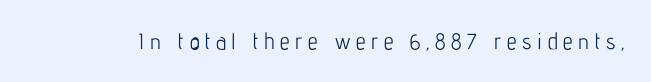
Vertical strokes here are truly vertical. The words here are not underlined. Glyph-to-glyph distance is far greater than everyday printed text. Letters have the restrained weight of plain body copy at most.
